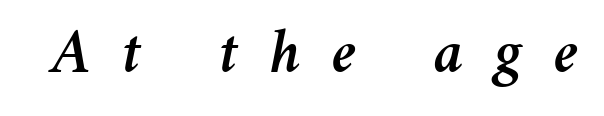
Glance below the letters and you will spot only blank space. You could not count columns in this text — the font is proportionally spaced. The tracking reads as deliberately expanded to a designer's eye. In terms of posture, this sample is oblique.
